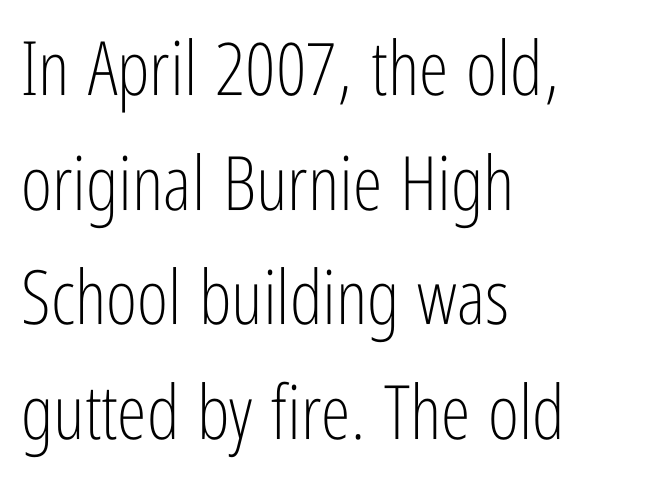
The image shows 75 px light, condensed sans-serif type, upright; set left-aligned, normal line spacing (1.53x), normal letter spacing, not underlined; low stroke contrast and a medium x-height.
